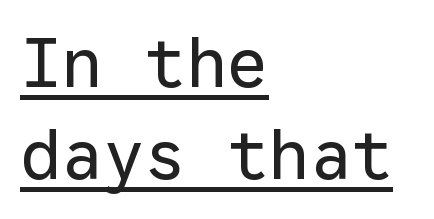
Q: Is the text bold? A: No.
Q: Is the text italic (slanted)? A: No, it is upright.
Q: Is the typeface a serif or a sans-serif typeface? A: Sans-serif.
Q: Is the text underlined? A: Yes.
Q: How is the paragraph aligned? A: Left-aligned.
Q: Is the spacing between letters normal or unusually wide? A: Normal.
Q: Is the spacing between lines tight, normal or loose? A: Normal.
Q: Width (condensed, normal, or wide)? A: Normal.
Q: Stroke contrast? A: Low.
Q: x-height? A: Medium.
Q: Monospaced? A: Yes.
